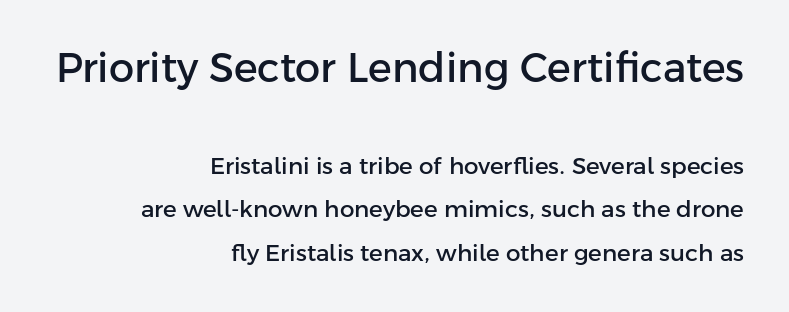
The image shows 40 px sans-serif type, upright; set right-aligned, line spacing 1.88x, normal letter spacing, not underlined; the first (top) block is 1.74x larger; low stroke contrast and a medium x-height.
